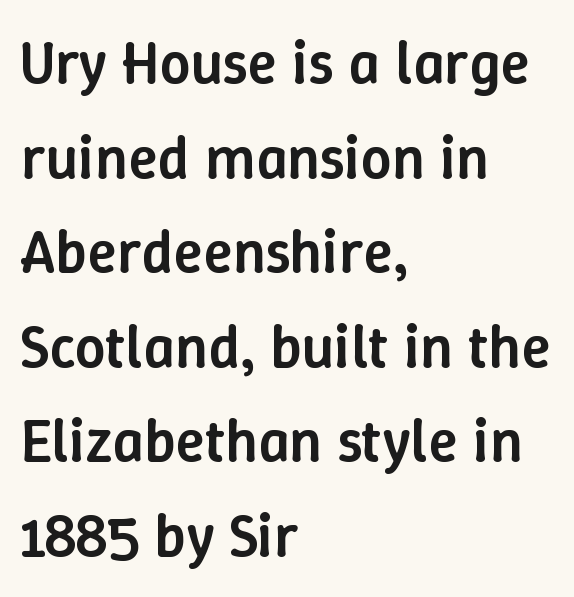
Q: Is the text bold? A: Semi-bold.
Q: Is the text italic (slanted)? A: No, it is upright.
Q: Is the text underlined? A: No.
Q: How is the paragraph aligned? A: Left-aligned.
Q: Is the spacing between letters normal or unusually wide? A: Normal.
Q: Is the spacing between lines tight, normal or loose? A: Normal.
Q: Width (condensed, normal, or wide)? A: Normal.
Q: Stroke contrast? A: Low.
Q: x-height? A: Medium.
Q: Monospaced? A: No.
